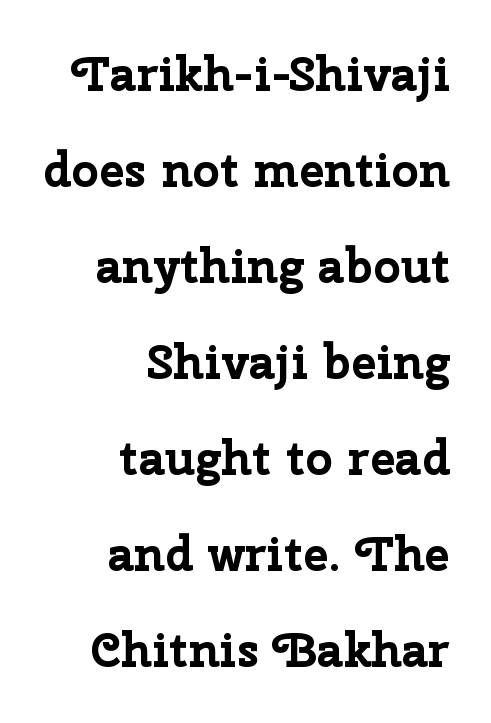
{"serif": "no", "italic": "no", "bold": "yes", "weight": "bold", "width": "normal", "stroke_contrast": "low", "x_height": "medium", "monospaced": "no", "underline": "no", "align": "right", "line_spacing": "loose", "line_spacing_ratio": 2.0, "letter_spacing": "normal", "letter_spacing_em": 0.0, "glyph_px": 48}
